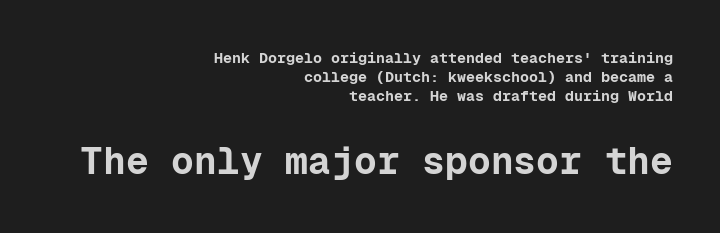
What weight is shown? A full bold with thick strokes. Top chunk: small. Bottom chunk: large. One-word summary of the alignment: right. Rendered with straight, roman letterforms.
